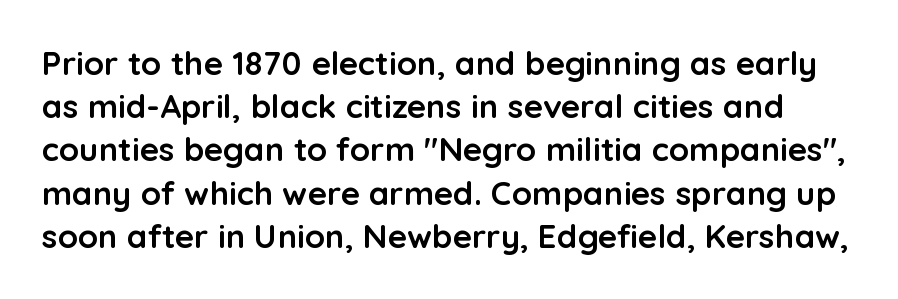
The image shows 33 px semibold sans-serif type, upright; set normal line spacing (1.31x), normal letter spacing, not underlined; low stroke contrast and a medium x-height.
